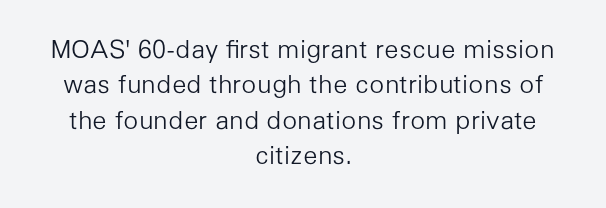
Q: Is the text bold? A: No.
Q: Is the text italic (slanted)? A: No, it is upright.
Q: Is the text underlined? A: No.
Q: How is the paragraph aligned? A: Centered.
Q: Is the spacing between letters normal or unusually wide? A: Normal.
Q: Is the spacing between lines tight, normal or loose? A: Normal.
